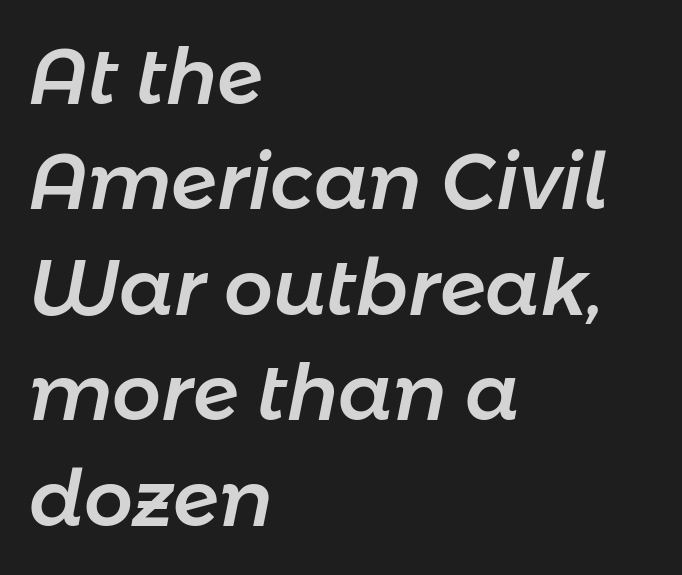
Every character sits at an angle, as italics do. The gap between lines stays unmarked. Observe the ordinary spacing: letters are neighbours, not strangers. Vertical spacing — default. Spacing verdict: proportional, widths tailored to each character. This sample is left-justified, so line endings fall wherever the words run out.
